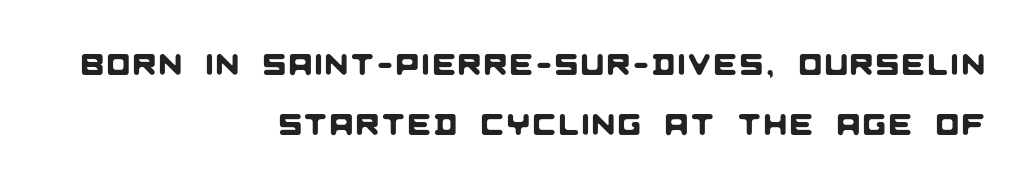
{"serif": "no", "width": "normal", "stroke_contrast": "low", "x_height": "large", "monospaced": "no", "underline": "no", "align": "right", "line_spacing": "loose", "line_spacing_ratio": 2.01, "glyph_px": 30}
